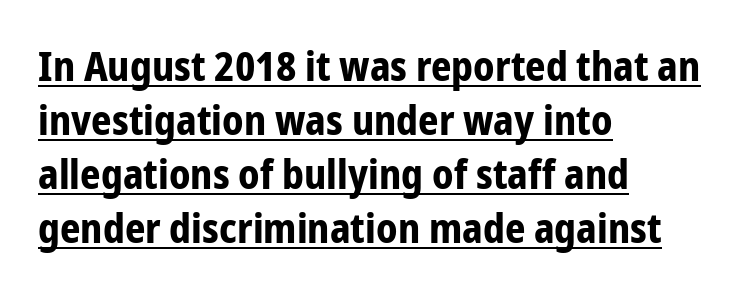
{"serif": "no", "italic": "no", "bold": "yes", "weight": "bold", "width": "condensed", "stroke_contrast": "low", "x_height": "medium", "monospaced": "no", "underline": "yes", "align": "left", "line_spacing": "normal", "line_spacing_ratio": 1.35, "letter_spacing": "normal", "letter_spacing_em": 0.0, "glyph_px": 40}
